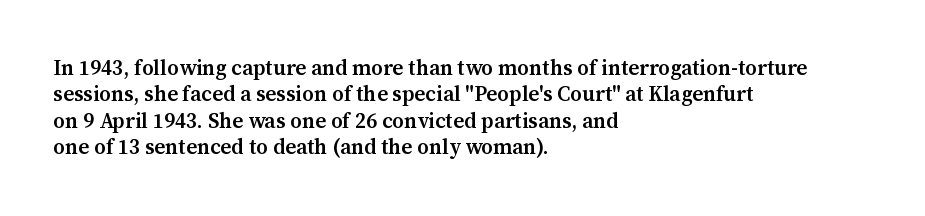
The image shows 21 px text type, upright; set left-aligned, normal line spacing (1.26x), normal letter spacing, not underlined.
